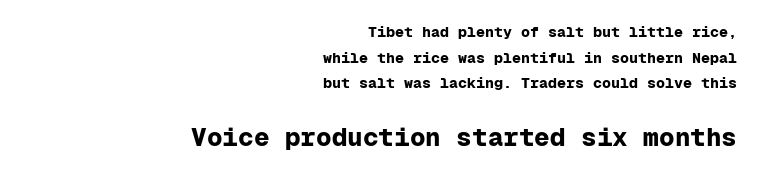
Posture: vertical. Nothing unusual about the tracking: characters are spaced as the font intends. A flush-right, rag-left setting is used for this passage. Descenders hang freely into open space.
